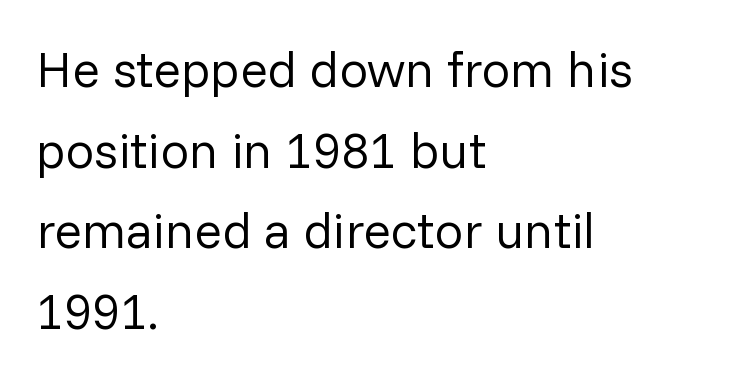
Check under the words: just untouched page. Nothing heavy about these letters — not bold at all. Typographically, this falls in the sans-serif category. This sample has the flowing, uneven cadence of proportional lettering. The letters stand upright; this is a roman face.
